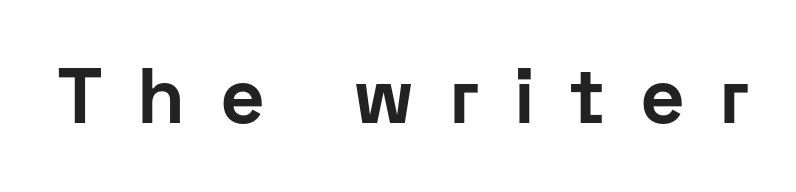
The image shows 78 px bold sans-serif type, upright; set unusually wide letter spacing (+0.44 em), not underlined; low stroke contrast and a medium x-height.
